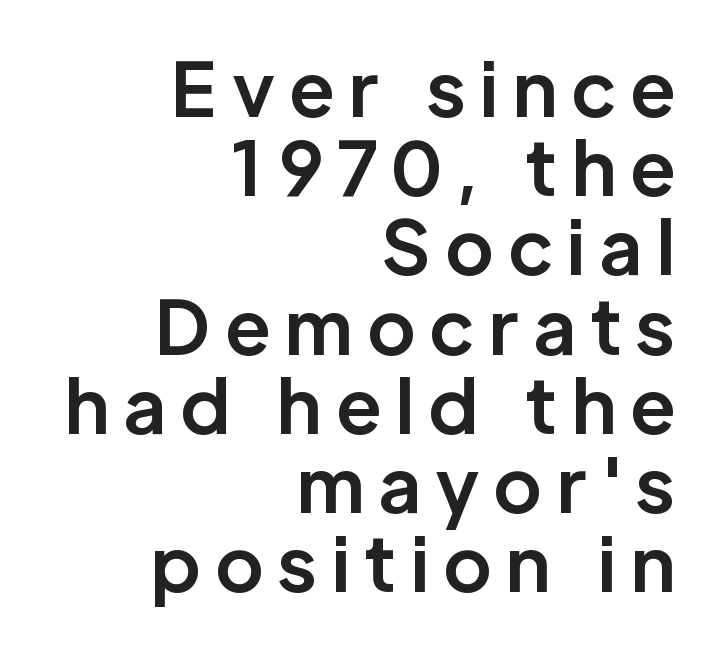
Q: Is the text bold? A: Yes.
Q: Is the text italic (slanted)? A: No, it is upright.
Q: Is the typeface a serif or a sans-serif typeface? A: Sans-serif.
Q: Is the text underlined? A: No.
Q: How is the paragraph aligned? A: Right-aligned.
Q: Is the spacing between lines tight, normal or loose? A: Tight.
Q: Width (condensed, normal, or wide)? A: Normal.
Q: Stroke contrast? A: Low.
Q: x-height? A: Medium.
Q: Monospaced? A: No.
